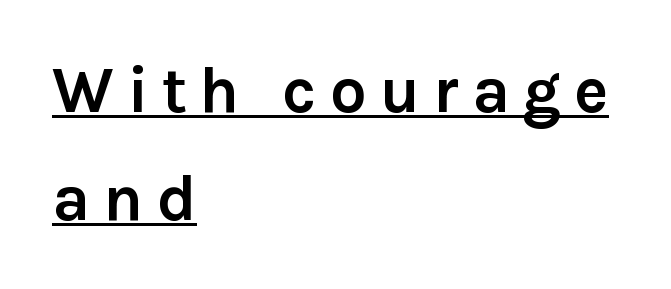
The image shows 65 px semibold sans-serif type, upright; set left-aligned, normal line spacing (1.66x), unusually wide letter spacing (+0.2 em), underlined; low stroke contrast and a medium x-height.
